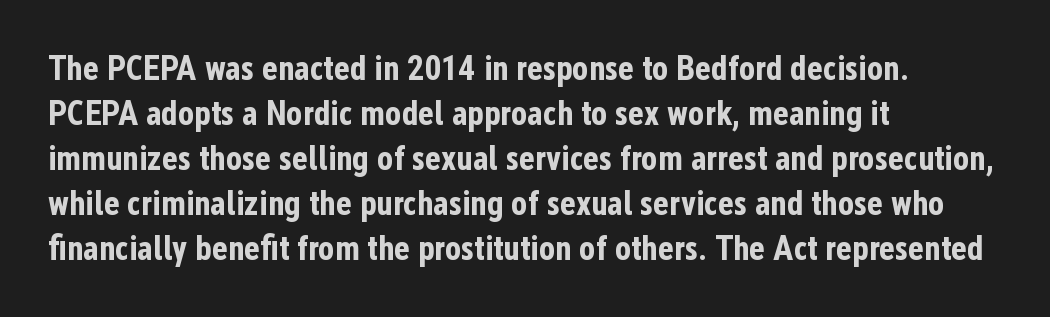
Q: Is the text bold? A: Yes.
Q: Is the text italic (slanted)? A: No, it is upright.
Q: Is the typeface a serif or a sans-serif typeface? A: Sans-serif.
Q: Is the text underlined? A: No.
Q: How is the paragraph aligned? A: Left-aligned.
Q: Is the spacing between letters normal or unusually wide? A: Normal.
Q: Is the spacing between lines tight, normal or loose? A: Normal.
Q: Width (condensed, normal, or wide)? A: Condensed.
Q: Stroke contrast? A: Low.
Q: x-height? A: Medium.
Q: Monospaced? A: No.
